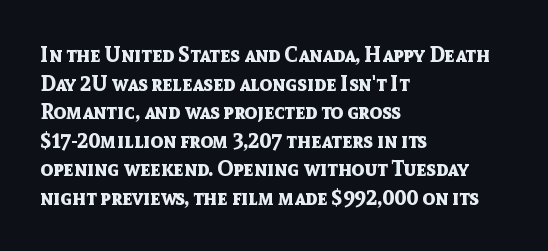
The image shows 21 px bold type, upright; set left-aligned, normal line spacing (1.36x), normal letter spacing, not underlined.
